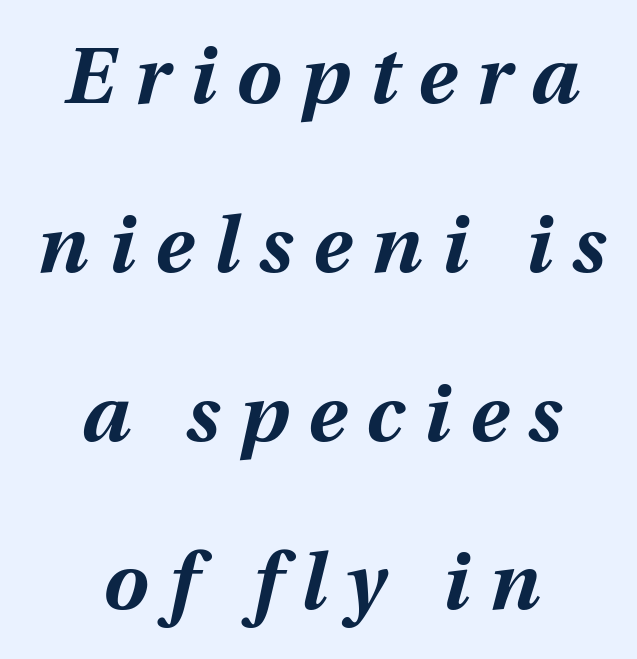
{"italic": "yes", "lean": "right", "slant_degrees": 12, "bold": "yes", "weight": "bold", "width": "normal", "stroke_contrast": "medium", "x_height": "medium", "monospaced": "no", "underline": "no", "align": "center", "line_spacing": "loose", "line_spacing_ratio": 2.11, "letter_spacing": "wide", "letter_spacing_em": 0.25, "glyph_px": 80}
